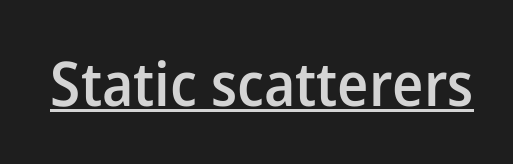
Characters remain perfectly vertical along every line. A typesetter would call this zero additional tracking. The sample has been set in demibold, a notch under bold. Compared with undecorated copy, this sample adds a rule below the words. The letters advance in unequal steps, a hallmark of proportional type. Are there feet on the stems? There aren't — it's a sans.
